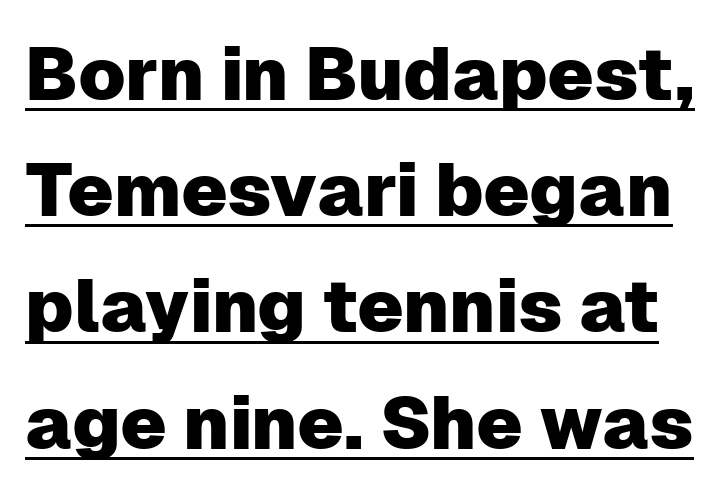
The passage shown is underscored from start to finish. To sum up the face: it is a sans, with no serifs. The lettering holds an erect, upright posture throughout. These lines keep a tight, regular rhythm from letter to letter. This sample keeps an unexceptional amount of space between lines. Proportional: the letters do not fall into vertical columns.
